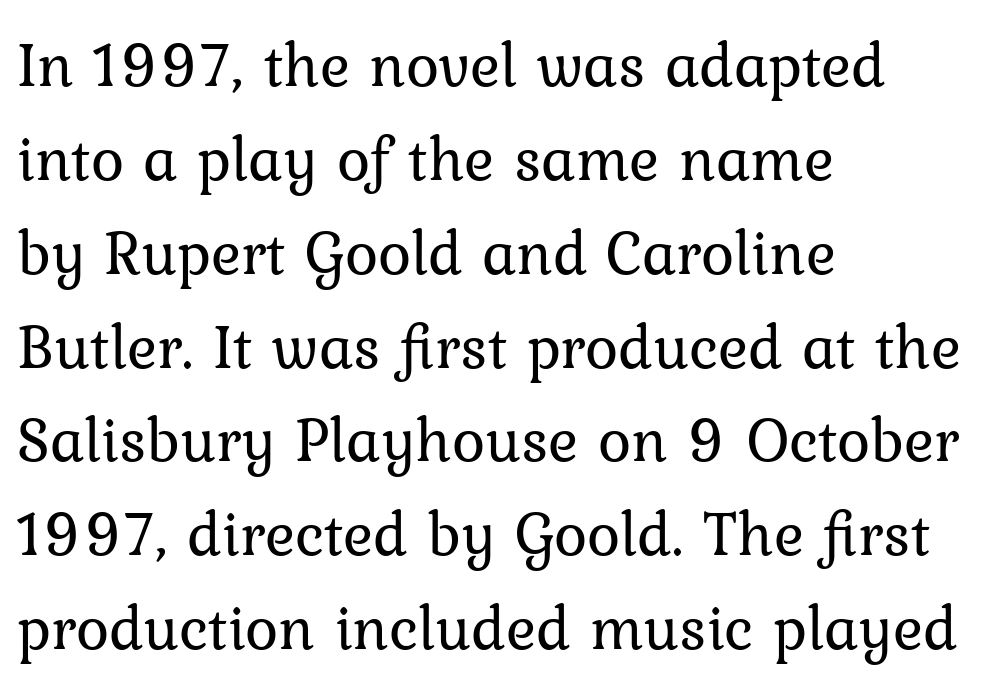
Where is the straight margin? On the left. Notice how the stems are strictly vertical — no italics here. What kind of face is this? One with serifs. Anything drawn beneath the words? Only blank space.
